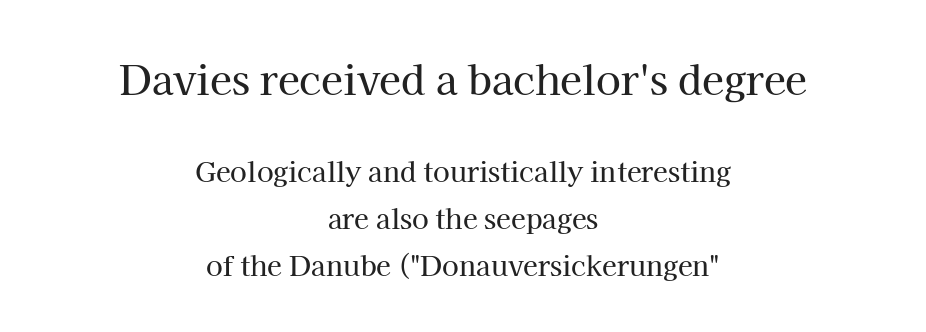
The passage shown is typeset with a serif family. The letterforms sit shoulder to shoulder at normal distance. Every character sits straight up, as roman type does. Anything drawn beneath the words? Only blank space. Note the varied advance widths — an 'i' is clearly narrower than an 'm'. The composition opens big and finishes small.
